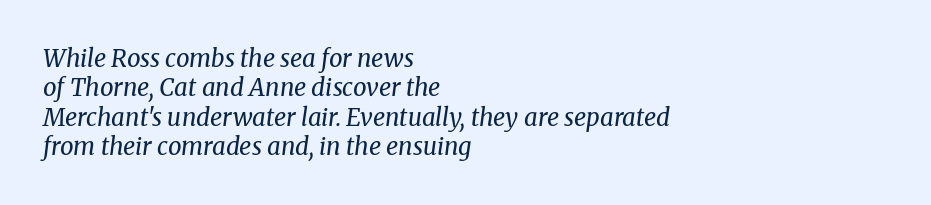
The image shows 24 px text type, italic (leaning right); set left-aligned, line spacing 1.22x, normal letter spacing, not underlined.
